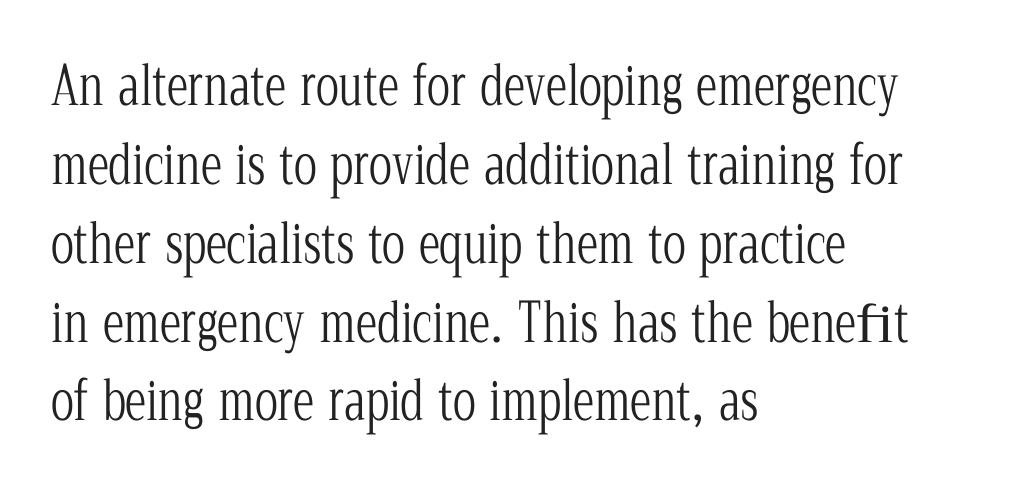
The image shows 54 px light, condensed serif type, upright; set left-aligned, normal line spacing (1.46x), normal letter spacing, not underlined; low stroke contrast and a medium x-height.
